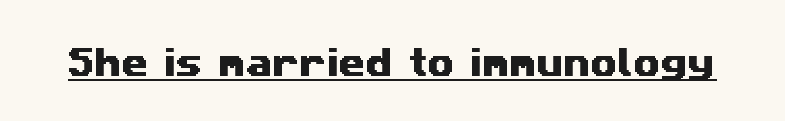
The characters display no serif detailing; their extremities are plain. Here the designer chose a conventional face with non-uniform glyph widths. A rule runs beneath these lines of type. You could call the tracking neutral — neither tight nor loose.
